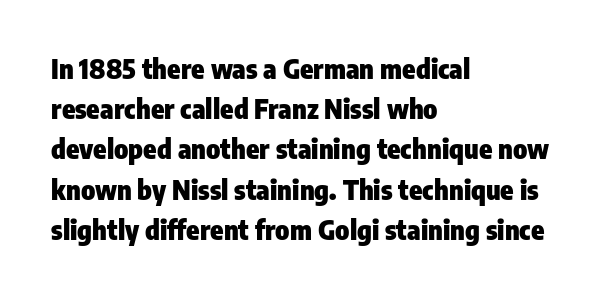
Q: Is the text bold? A: Yes.
Q: Is the text italic (slanted)? A: No, it is upright.
Q: Is the text underlined? A: No.
Q: How is the paragraph aligned? A: Left-aligned.
Q: Is the spacing between letters normal or unusually wide? A: Normal.
Q: Is the spacing between lines tight, normal or loose? A: Normal.
